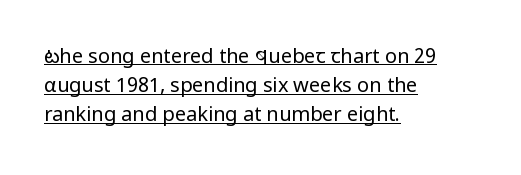
The image shows 20 px text type, upright; set left-aligned, normal line spacing (1.46x), normal letter spacing, underlined.
